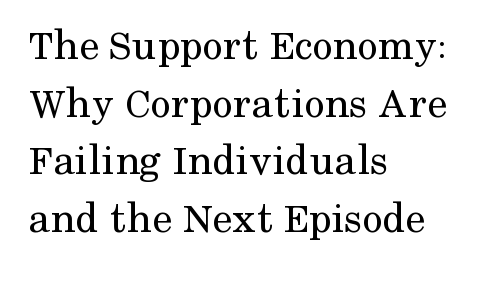
The image shows 45 px regular-weight serif type, upright; set left-aligned, normal line spacing (1.28x), normal letter spacing, not underlined; medium stroke contrast and a medium x-height.
